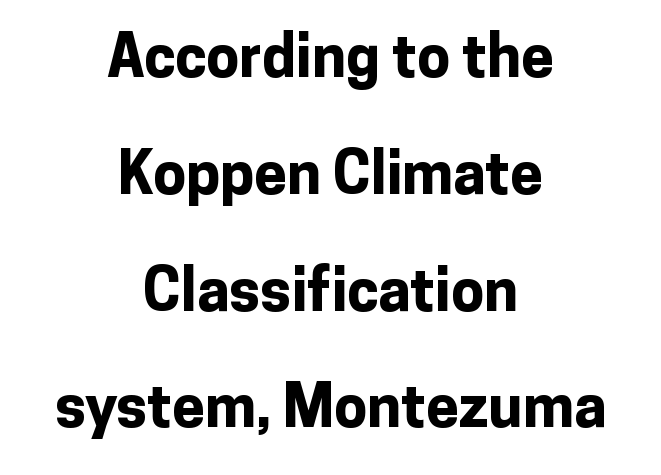
The image shows 59 px bold sans-serif type, upright; set centered, loose line spacing (1.98x), normal letter spacing, not underlined; low stroke contrast and a medium x-height.
